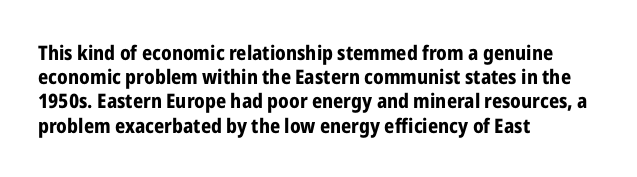
Descenders hang freely into open space. The paragraph has a hard left edge and a soft right edge. It's the straight-up-and-down kind of type. Observe the ordinary spacing: letters are neighbours, not strangers. Weight check: bold — yes, fully.
